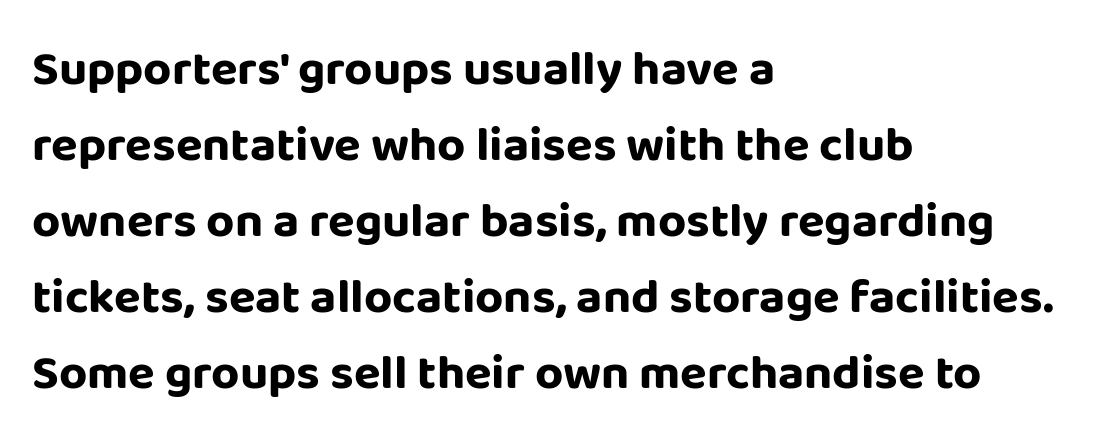
The type is set solid horizontally, with unmodified tracking. Regarding leading, the lines here are spaced in the standard way. This rendering features lettering with no underline. This rendering employs a face without finishing strokes, i.e., a sans-serif. Looks like regular typesetting: each glyph gets only the width it needs. The letters stand upright; this is a roman face.
